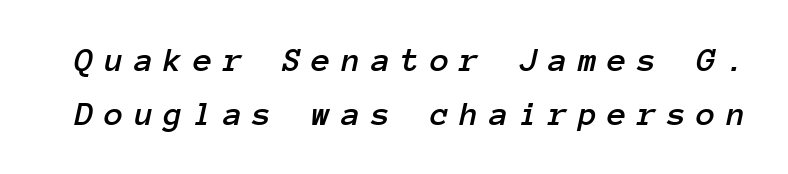
The image shows 35 px text type, italic (leaning right), monospaced; set normal line spacing (1.53x), unusually wide letter spacing (+0.3 em), not underlined; low stroke contrast and a medium x-height.
